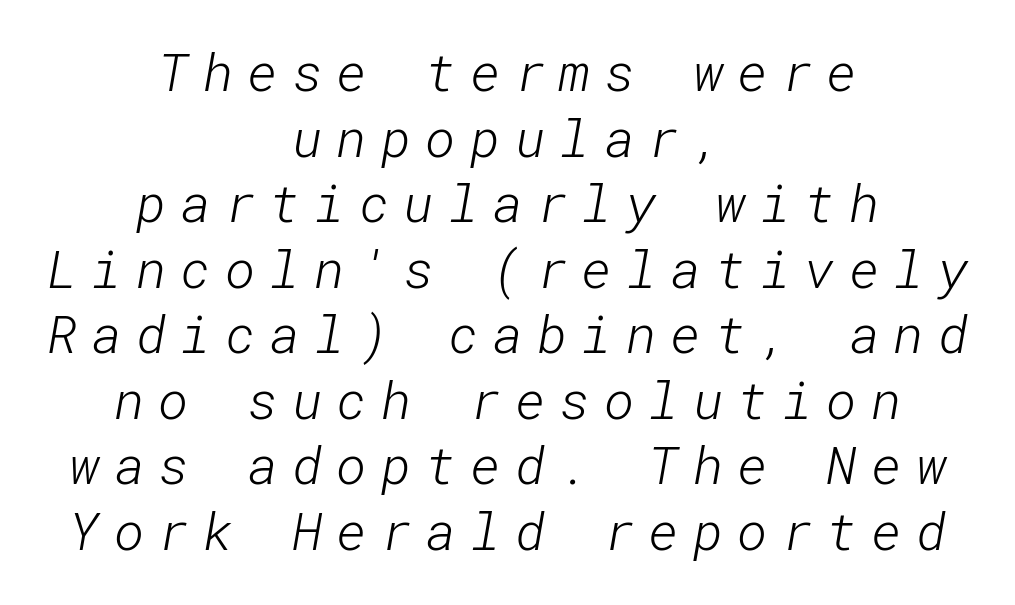
{"serif": "no", "bold": "no", "weight": "light", "width": "normal", "stroke_contrast": "low", "x_height": "medium", "underline": "no", "align": "center", "line_spacing": "normal", "line_spacing_ratio": 1.26, "letter_spacing": "wide", "letter_spacing_em": 0.27, "glyph_px": 52}
